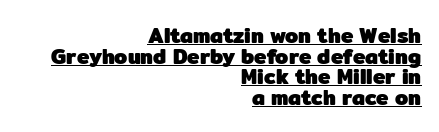
{"italic": "no", "bold": "yes", "underline": "yes", "align": "right", "line_spacing": "tight", "line_spacing_ratio": 0.98, "letter_spacing": "normal", "letter_spacing_em": 0.0, "glyph_px": 21}
